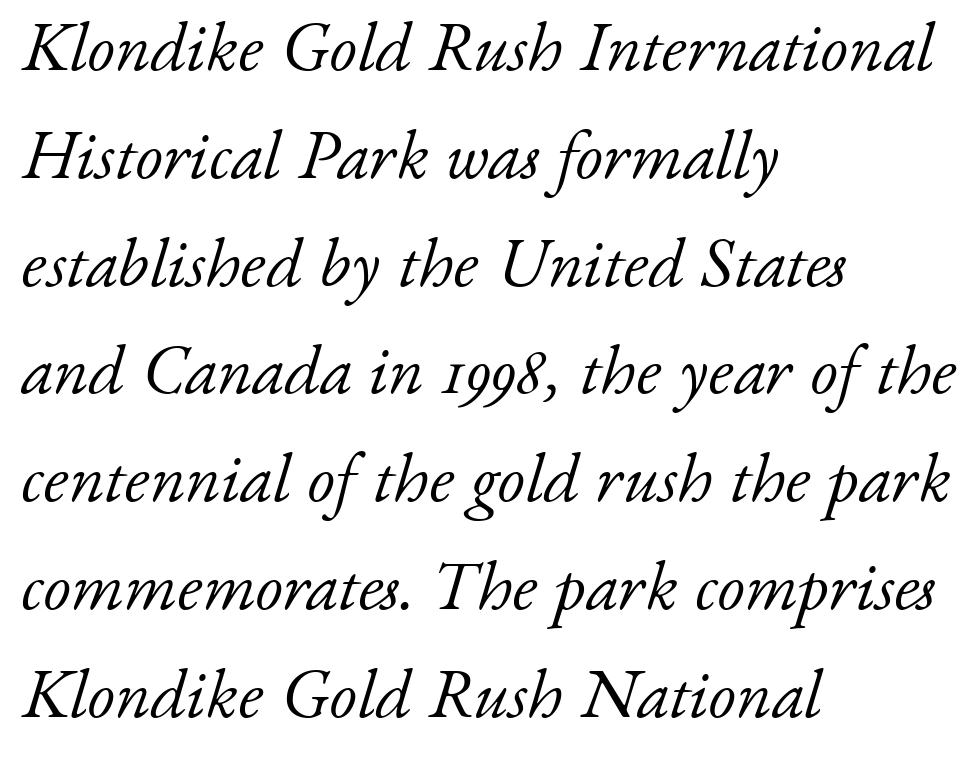
{"serif": "yes", "italic": "yes", "lean": "right", "slant_degrees": 17, "bold": "no", "weight": "light", "width": "normal", "stroke_contrast": "low", "x_height": "small", "monospaced": "no", "underline": "no", "align": "left", "line_spacing": "normal", "line_spacing_ratio": 1.54, "letter_spacing": "normal", "letter_spacing_em": 0.0, "glyph_px": 70}
